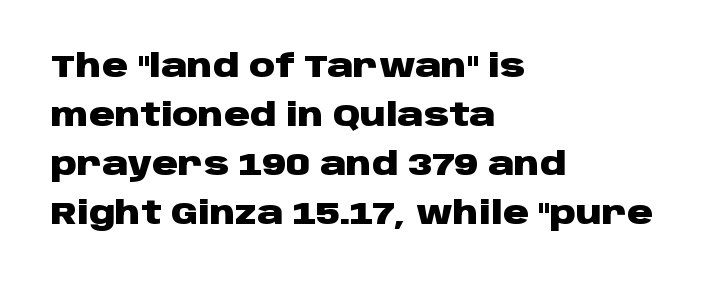
The image shows 32 px heavy, wide sans-serif type, upright; set left-aligned, normal line spacing (1.53x), normal letter spacing, not underlined; low stroke contrast and a large x-height.
